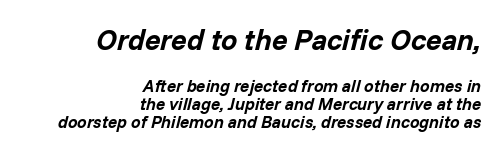
Is the block centered? No — it sits flush against the right margin. Each word holds together tightly as a unit, with standard inter-letter gaps. The face used here has a pronounced slope to its letters. The specimen omits any rule beneath the text block's lines.
